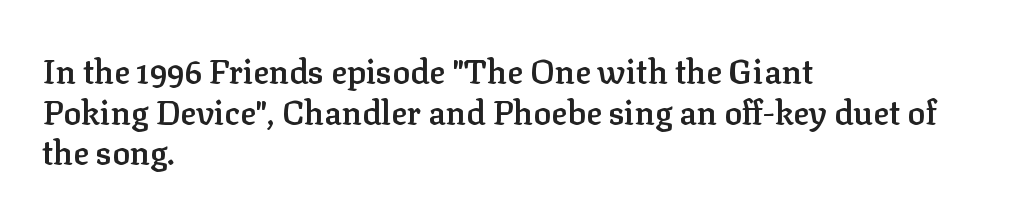
Students, this is semibold: more ink than regular, less than bold. This sample has the flowing, uneven cadence of proportional lettering. Old-style or modern, the face here clearly has serifs. Caption: standard tracking, unaltered.
